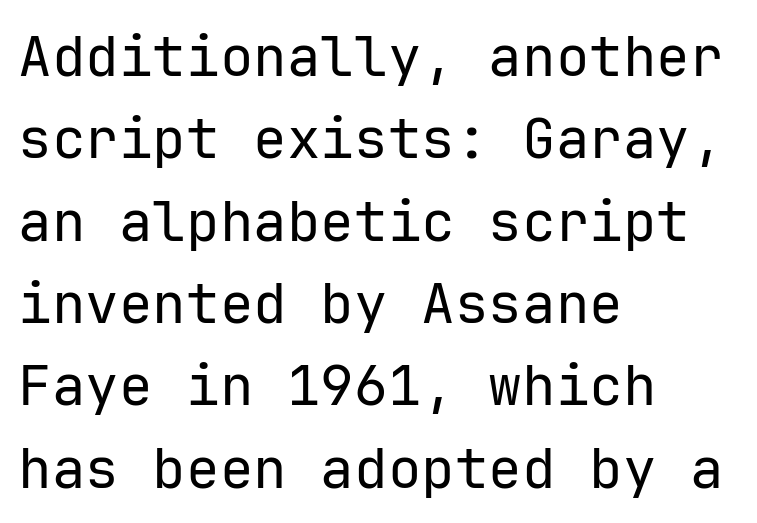
{"serif": "no", "italic": "no", "bold": "no", "weight": "regular", "width": "normal", "stroke_contrast": "low", "x_height": "medium", "monospaced": "yes", "underline": "no", "align": "left", "line_spacing": "normal", "line_spacing_ratio": 1.47, "letter_spacing": "normal", "letter_spacing_em": 0.0, "glyph_px": 56}
